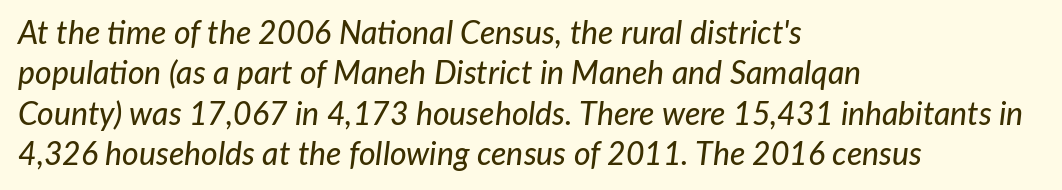
Between one letter and the next there's only the usual sliver of space. How would I describe the line gaps? Plain and ordinary. The area under the type is left untouched. The compositor pushed each line to the left boundary. In terms of posture, this sample is oblique.
